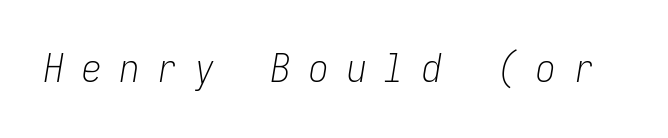
You could count columns in this text — the font is strictly monospaced. Has an underline been added? It has not. Counters stay open thanks to moderate or lighter strokes. You can tell it's italic because the verticals aren't actually vertical.
